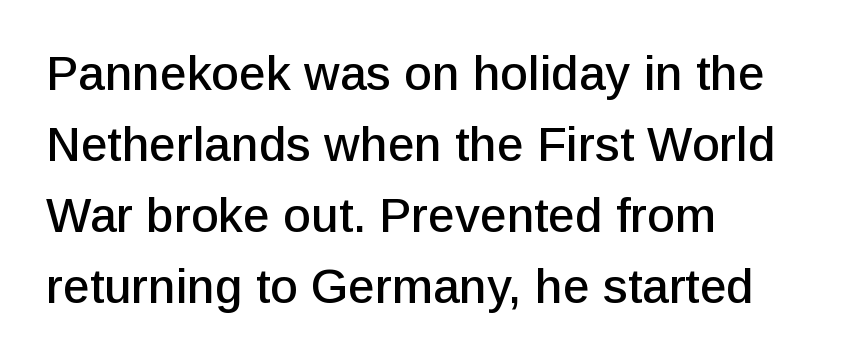
Anything drawn beneath the words? Only blank space. Between one letter and the next there's only the usual sliver of space. Look at the bottom of the vertical strokes: they stop flat, with no serifs. This sample keeps an unexceptional amount of space between lines. Caption: multi-line text, flush left, ragged right.
